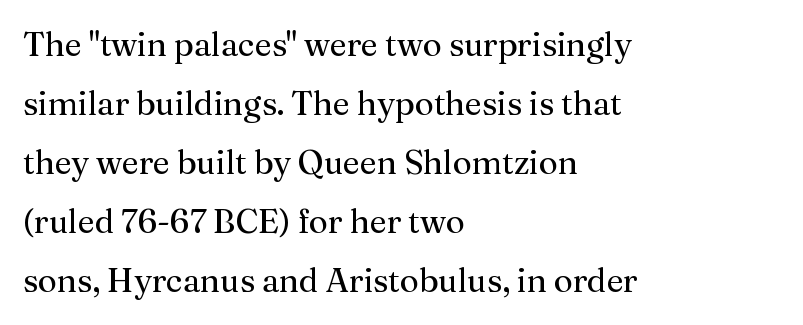
The image shows 33 px regular-weight serif type, upright; set left-aligned, line spacing 1.79x, normal letter spacing, not underlined; medium stroke contrast and a medium x-height.
